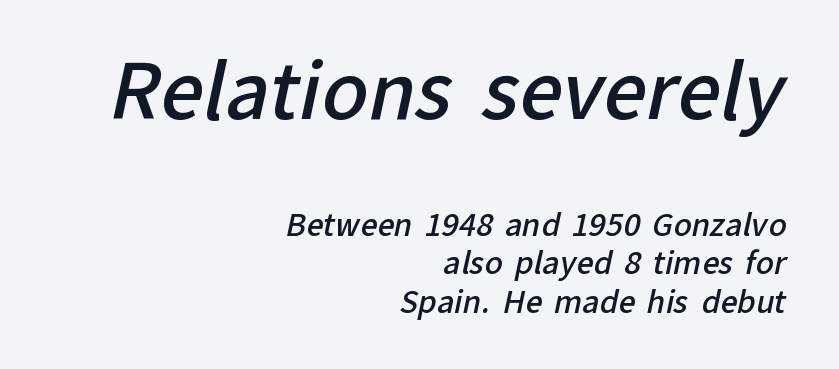
Q: Is the text bold? A: Semi-bold.
Q: Is the typeface a serif or a sans-serif typeface? A: Sans-serif.
Q: Is the text underlined? A: No.
Q: How is the paragraph aligned? A: Right-aligned.
Q: Is the spacing between letters normal or unusually wide? A: Normal.
Q: Is the spacing between lines tight, normal or loose? A: Normal.
Q: Which block of text is set in a larger size, the first (top) or the second (bottom)? A: The first (top) one.
Q: Width (condensed, normal, or wide)? A: Normal.
Q: Stroke contrast? A: Low.
Q: x-height? A: Medium.
Q: Monospaced? A: No.
